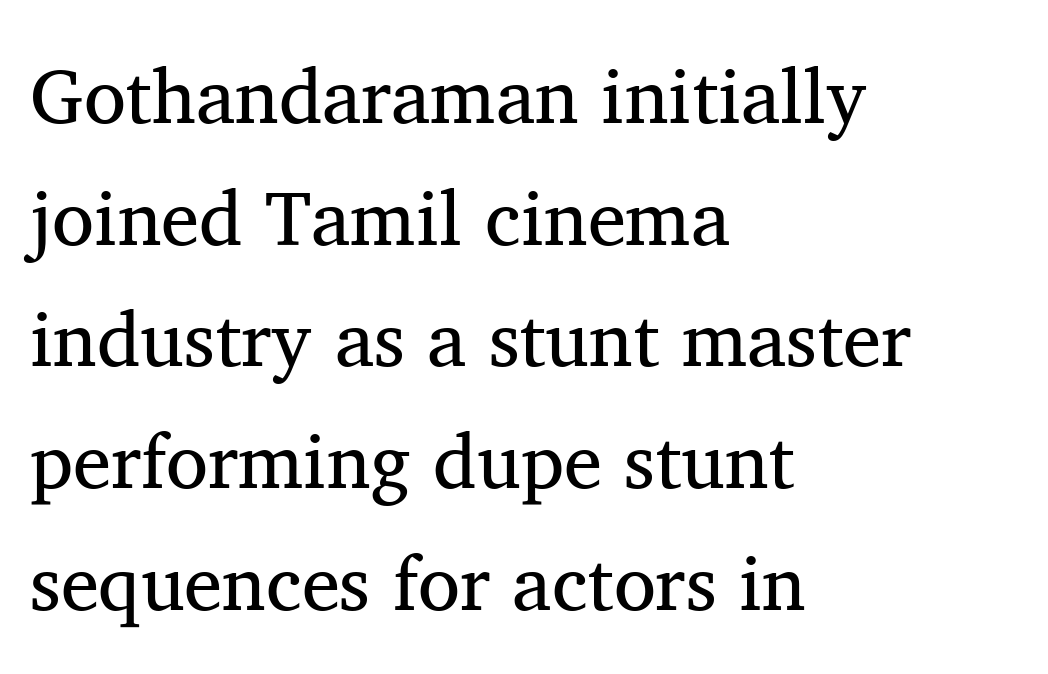
How are the letters spaced? Ordinarily, with no added tracking. Is this a heavy cut? Hardly; it is regular or lighter. The letters advance in unequal steps, a hallmark of proportional type. Vertical strokes here are truly vertical. These lines sit exactly where default settings would place them. Check the space under the baseline: it is left empty.
